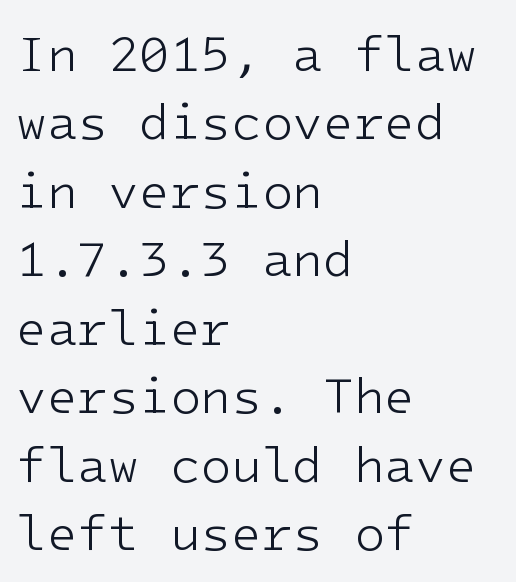
{"serif": "no", "italic": "no", "bold": "no", "weight": "light", "width": "normal", "stroke_contrast": "low", "x_height": "medium", "monospaced": "yes", "underline": "no", "align": "left", "line_spacing": "normal", "line_spacing_ratio": 1.37, "letter_spacing": "normal", "letter_spacing_em": 0.0, "glyph_px": 50}
